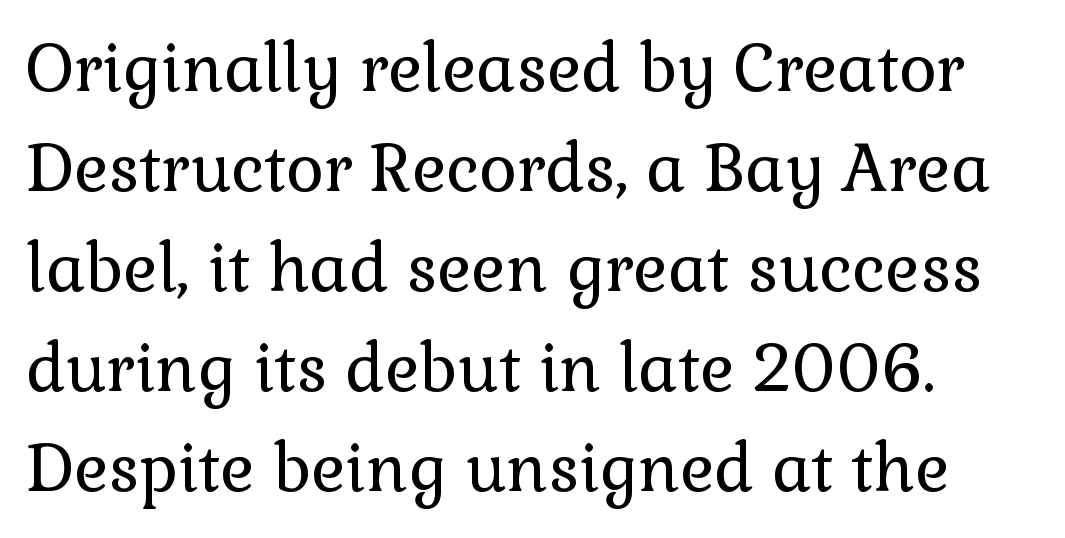
Nobody touched the tracking dial on this one. Notice how descenders clear the ascenders below comfortably — that's standard leading. The paragraph shown leans on its left margin. Designer's note — italics off, roman on. Beneath every word, the page is bare. Each stroke keeps to a modest, everyday thickness or less.
